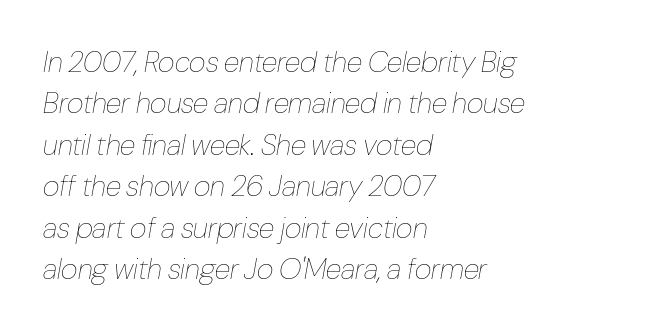
Q: Is the text bold? A: No.
Q: Is the text italic (slanted)? A: Yes, it leans right by about 10 degrees.
Q: Is the text underlined? A: No.
Q: How is the paragraph aligned? A: Left-aligned.
Q: Is the spacing between letters normal or unusually wide? A: Normal.
Q: Is the spacing between lines tight, normal or loose? A: Normal.
Q: Width (condensed, normal, or wide)? A: Condensed.
Q: Stroke contrast? A: Low.
Q: x-height? A: Medium.
Q: Monospaced? A: No.
